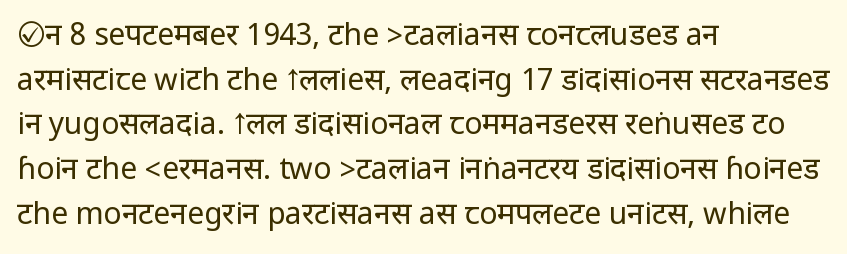
{"serif": "no", "italic": "no", "bold": "no", "weight": "regular", "width": "condensed", "stroke_contrast": "low", "underline": "no", "align": "left", "line_spacing": "normal", "line_spacing_ratio": 1.49, "letter_spacing": "normal", "letter_spacing_em": 0.0, "glyph_px": 30}
